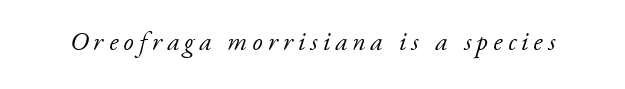
The image shows 26 px text type, italic (leaning right); set unusually wide letter spacing (+0.2 em), not underlined.
